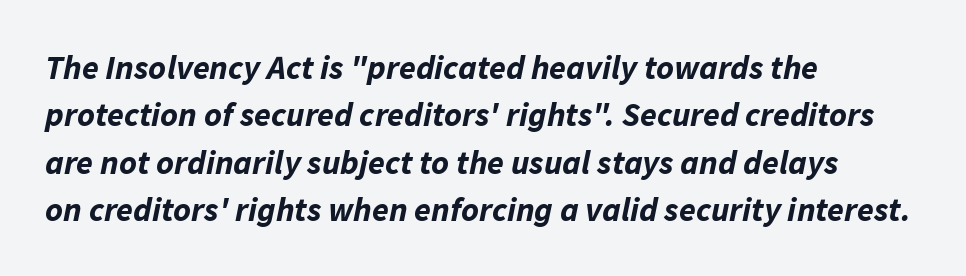
The rendering anchors every line to the left-hand side. The line texture is even and compact thanks to regular tracking. Thick stems and heavy bowls — unmistakably bold. The designer left line spacing at the default.
